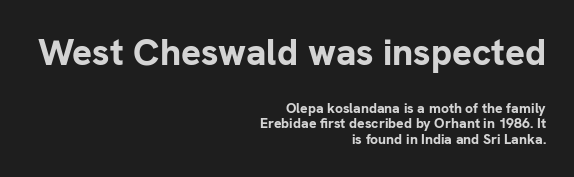
Q: Is the text bold? A: Yes.
Q: Is the text italic (slanted)? A: No, it is upright.
Q: Is the typeface a serif or a sans-serif typeface? A: Sans-serif.
Q: Is the text underlined? A: No.
Q: How is the paragraph aligned? A: Right-aligned.
Q: Is the spacing between letters normal or unusually wide? A: Normal.
Q: Is the spacing between lines tight, normal or loose? A: Tight.
Q: Which block of text is set in a larger size, the first (top) or the second (bottom)? A: The first (top) one.
Q: Width (condensed, normal, or wide)? A: Normal.
Q: Stroke contrast? A: Low.
Q: x-height? A: Medium.
Q: Monospaced? A: No.
